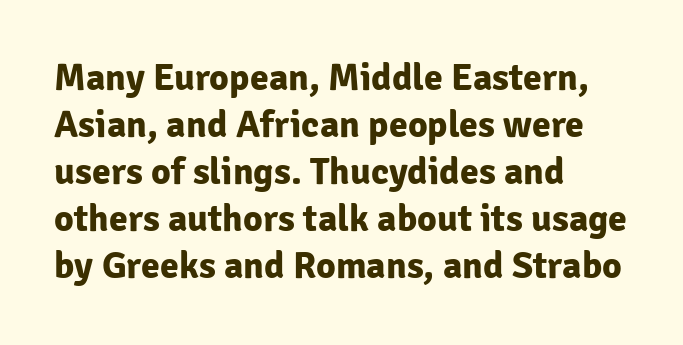
{"serif": "no", "italic": "no", "bold": "yes", "weight": "bold", "width": "normal", "stroke_contrast": "low", "x_height": "medium", "monospaced": "no", "underline": "no", "align": "left", "line_spacing_ratio": 1.24, "letter_spacing": "normal", "letter_spacing_em": 0.0, "glyph_px": 38}
